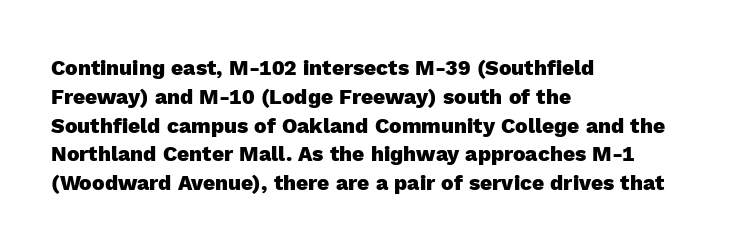
Leftover space on each line is placed entirely after the last word. The baseline area is clear. Tracking value appears to be zero — textbook default spacing. Is the type bold? Yes — the strokes are clearly thick and heavy.
